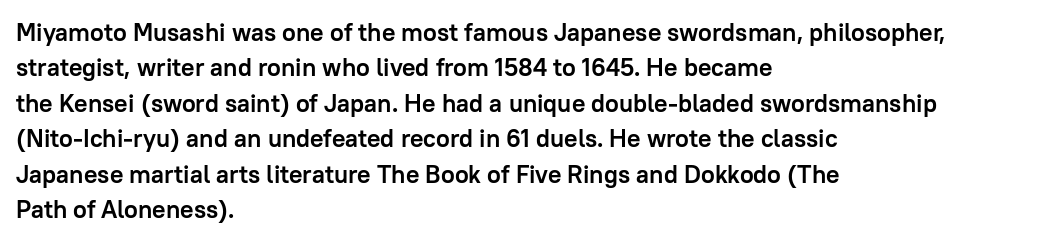
Q: Is the text bold? A: Yes.
Q: Is the text italic (slanted)? A: No, it is upright.
Q: Is the text underlined? A: No.
Q: How is the paragraph aligned? A: Left-aligned.
Q: Is the spacing between letters normal or unusually wide? A: Normal.
Q: Is the spacing between lines tight, normal or loose? A: Normal.
